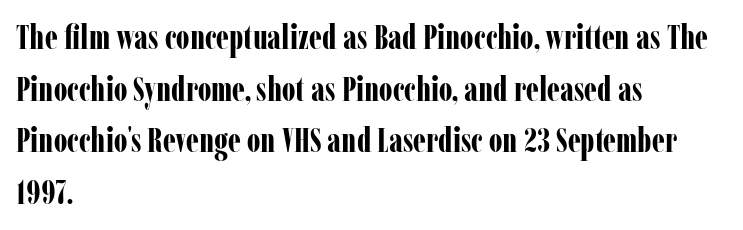
Q: Is the text bold? A: Yes.
Q: Is the text italic (slanted)? A: No, it is upright.
Q: Is the typeface a serif or a sans-serif typeface? A: Serif.
Q: Is the text underlined? A: No.
Q: How is the paragraph aligned? A: Left-aligned.
Q: Is the spacing between letters normal or unusually wide? A: Normal.
Q: Is the spacing between lines tight, normal or loose? A: Normal.
Q: Width (condensed, normal, or wide)? A: Condensed.
Q: Stroke contrast? A: Low.
Q: x-height? A: Medium.
Q: Monospaced? A: No.
